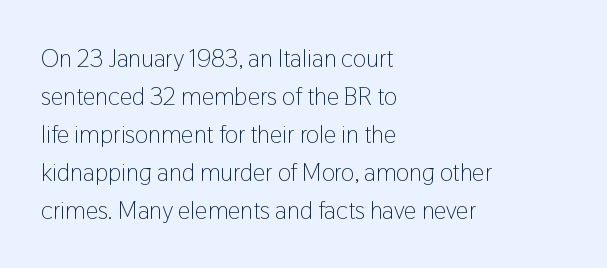
The image shows 25 px text type, upright; set left-aligned, normal line spacing (1.52x), normal letter spacing, not underlined.
